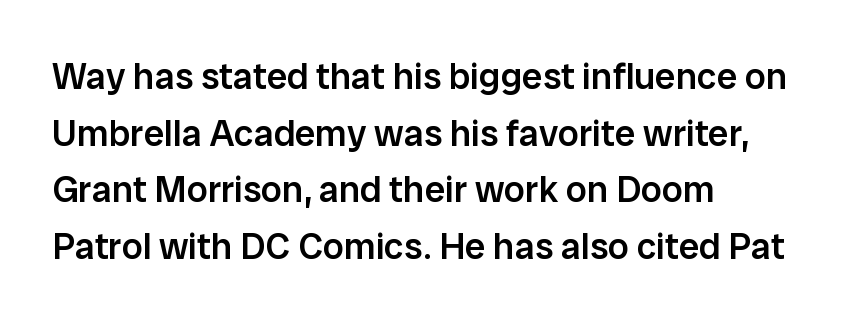
The image shows 37 px semibold sans-serif type, upright; set left-aligned, normal line spacing (1.53x), normal letter spacing, not underlined; low stroke contrast and a medium x-height.
